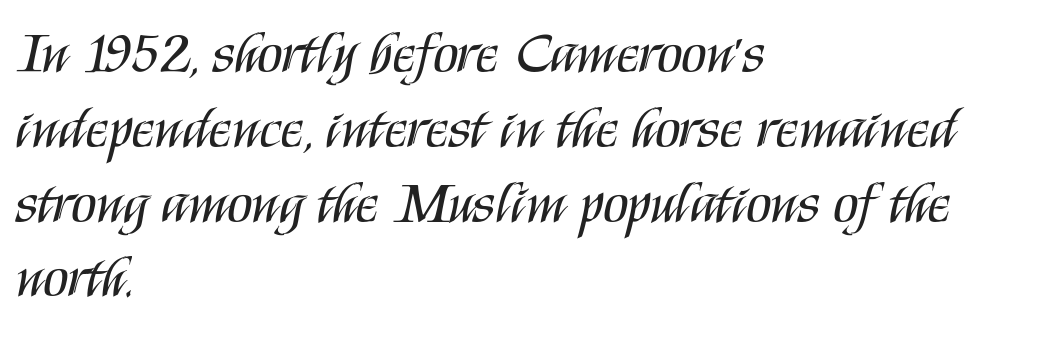
The image shows 58 px regular-weight, condensed sans-serif type; set left-aligned, normal line spacing (1.29x), normal letter spacing, not underlined; medium stroke contrast and a large x-height.
